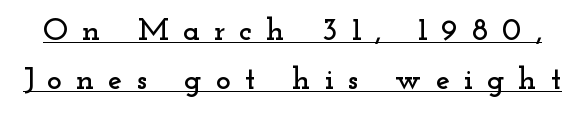
What decoration does the sample have? An underline. Tracking here is generous; glyphs stand well apart from one another. A typesetter would call this proportional, since set widths differ per character. Little horizontal feet cap the strokes, marking this as serif type. This block has exactly the height ordinary leading produces.
